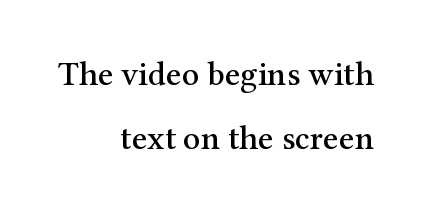
Q: Is the text italic (slanted)? A: No, it is upright.
Q: Is the typeface a serif or a sans-serif typeface? A: Serif.
Q: Is the text underlined? A: No.
Q: How is the paragraph aligned? A: Right-aligned.
Q: Is the spacing between letters normal or unusually wide? A: Normal.
Q: Width (condensed, normal, or wide)? A: Normal.
Q: Stroke contrast? A: Medium.
Q: x-height? A: Medium.
Q: Monospaced? A: No.
